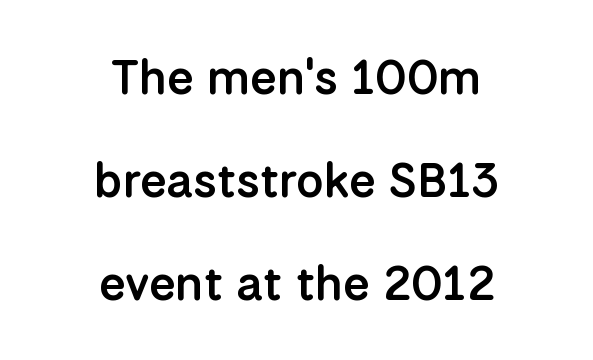
Q: Is the text bold? A: Semi-bold.
Q: Is the text italic (slanted)? A: No, it is upright.
Q: Is the typeface a serif or a sans-serif typeface? A: Sans-serif.
Q: Is the text underlined? A: No.
Q: How is the paragraph aligned? A: Centered.
Q: Is the spacing between letters normal or unusually wide? A: Normal.
Q: Is the spacing between lines tight, normal or loose? A: Loose.
Q: Width (condensed, normal, or wide)? A: Normal.
Q: Stroke contrast? A: Low.
Q: x-height? A: Medium.
Q: Monospaced? A: No.
